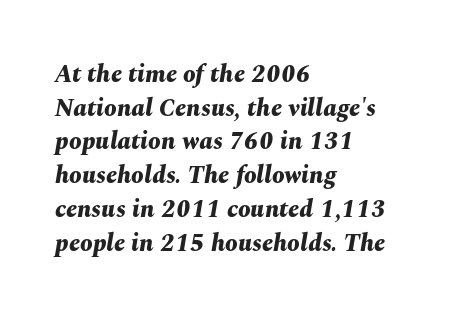
The image shows 25 px bold type, italic (leaning right); set left-aligned, normal line spacing (1.35x), normal letter spacing, not underlined.
